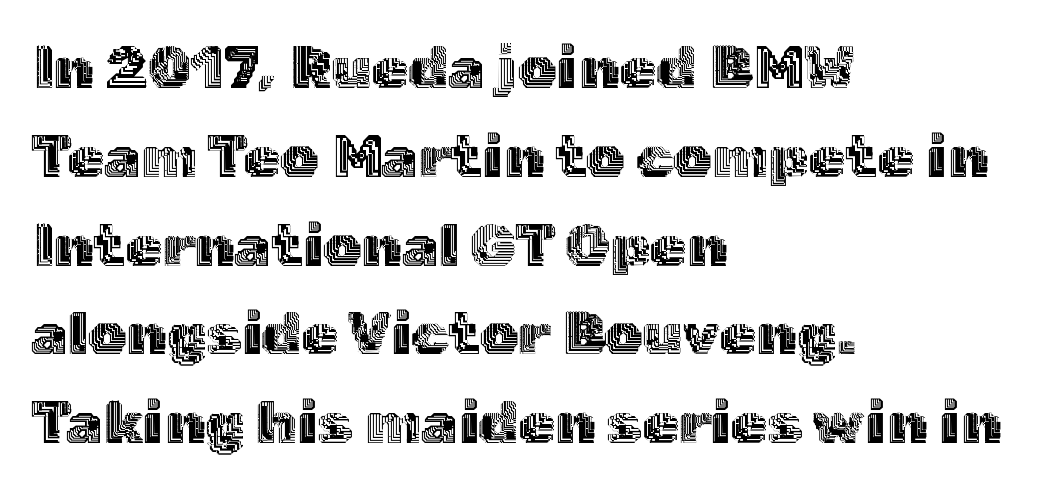
{"italic": "no", "width": "normal", "x_height": "medium", "monospaced": "no", "underline": "no", "align": "left", "line_spacing": "normal", "line_spacing_ratio": 1.48, "letter_spacing": "normal", "letter_spacing_em": 0.0, "glyph_px": 60}
